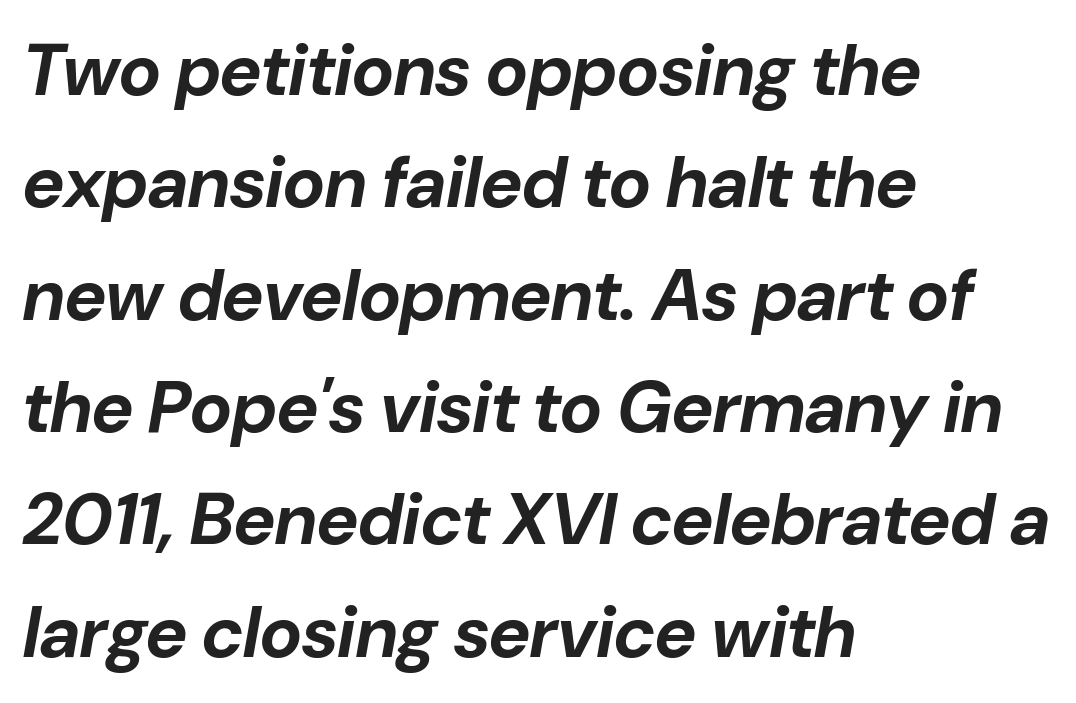
{"italic": "yes", "lean": "right", "slant_degrees": 10, "bold": "yes", "weight": "bold", "width": "normal", "stroke_contrast": "low", "x_height": "medium", "monospaced": "no", "underline": "no", "align": "left", "line_spacing": "normal", "line_spacing_ratio": 1.56, "letter_spacing": "normal", "letter_spacing_em": 0.0, "glyph_px": 72}
